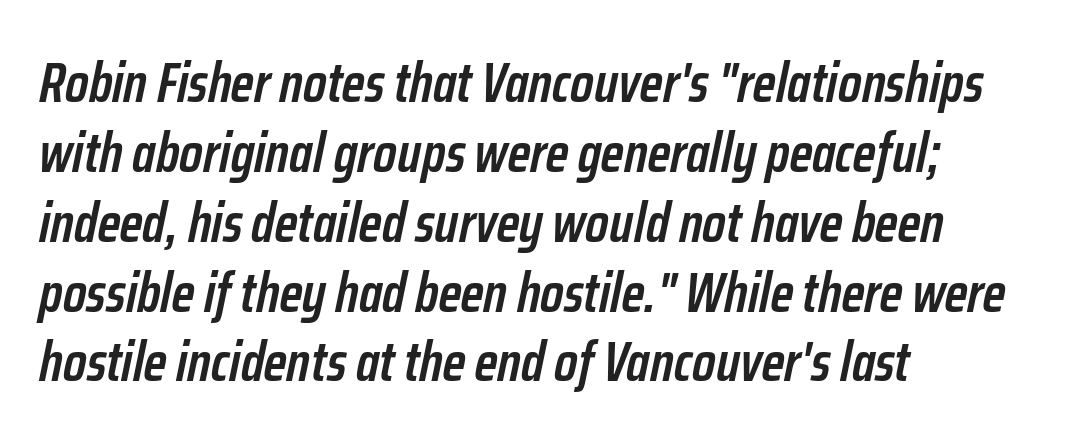
The image shows 55 px semibold, condensed type, italic (leaning right); set left-aligned, normal line spacing (1.27x), normal letter spacing, not underlined; low stroke contrast and a medium x-height.
